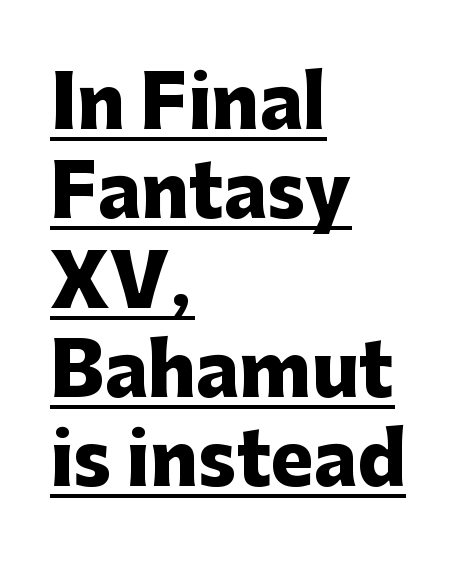
Quick note: underline on. This is sans-serif lettering, the kind often seen on screens and signage. Compared with typical body copy, the letter spacing here is the same. Alignment: flush left. The letters stand upright; this is a roman face.
